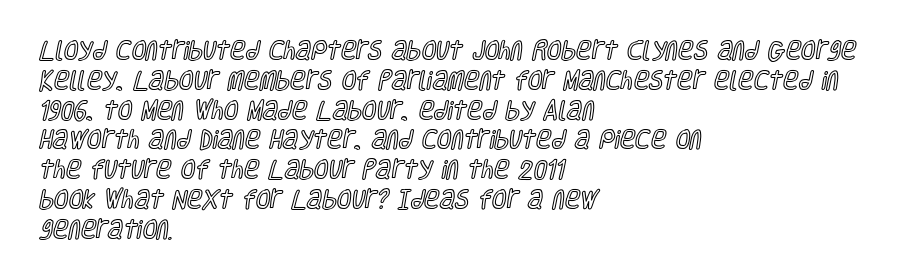
Q: Is the text italic (slanted)? A: Yes.
Q: Is the text underlined? A: No.
Q: How is the paragraph aligned? A: Left-aligned.
Q: Is the spacing between letters normal or unusually wide? A: Normal.
Q: Is the spacing between lines tight, normal or loose? A: Normal.
